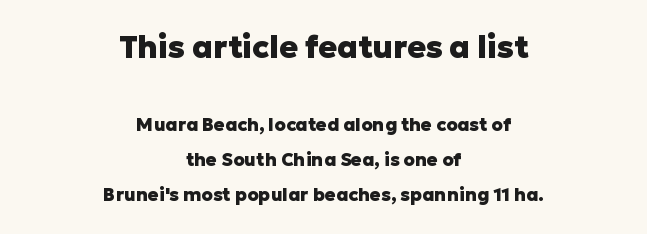
The image shows 31 px heavy sans-serif type, upright; set centered, loose line spacing (1.96x), normal letter spacing, not underlined; the first (top) block is 1.72x larger; low stroke contrast and a medium x-height.
